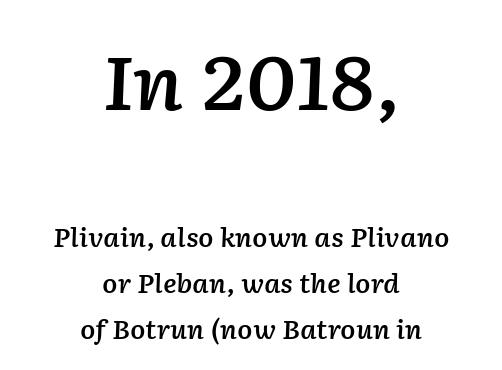
Q: Is the text bold? A: Semi-bold.
Q: Is the text italic (slanted)? A: Yes, it leans right by about 2 degrees.
Q: Is the text underlined? A: No.
Q: How is the paragraph aligned? A: Centered.
Q: Is the spacing between letters normal or unusually wide? A: Normal.
Q: Which block of text is set in a larger size, the first (top) or the second (bottom)? A: The first (top) one.
Q: Width (condensed, normal, or wide)? A: Normal.
Q: Stroke contrast? A: Low.
Q: x-height? A: Medium.
Q: Monospaced? A: No.
